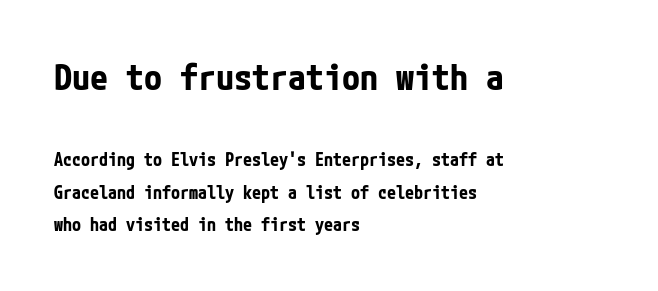
In this sample the first text group is rendered at the bigger scale. Look at the tracking — it's just the regular setting, nothing added. All the whitespace from short lines collects on the right. This is the regular roman posture of the typeface. Does the weight exceed regular? Yes, all the way to bold. Type style note: lacks serifs.
